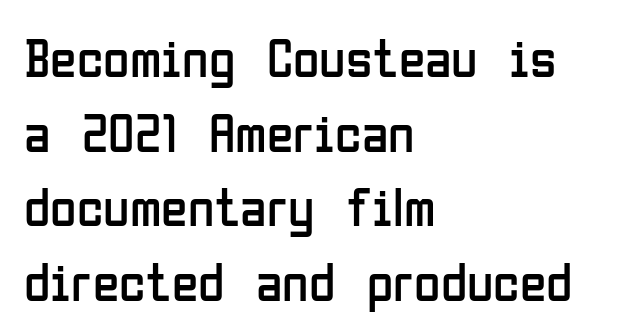
The passage shown is typed in a proportional face where columns would drift. No word sits above an underline. Designer's note — italics off, roman on. The rows are spaced the way most documents space them. Where is the straight margin? On the left.
